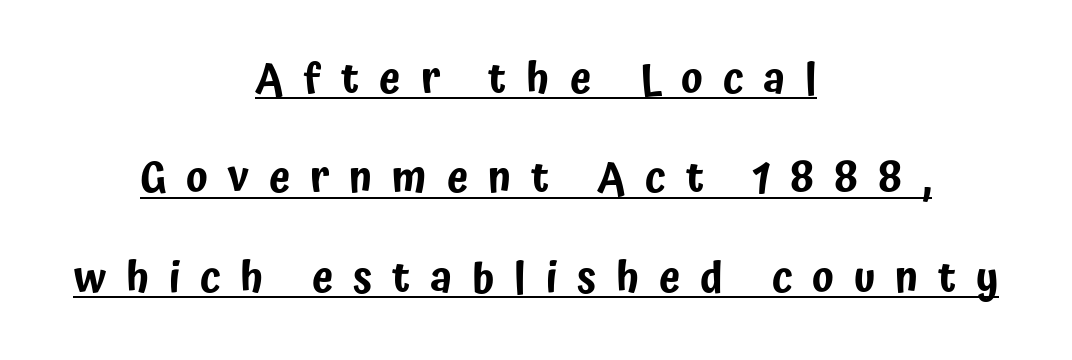
Q: Is the text italic (slanted)? A: No, it is upright.
Q: Is the typeface a serif or a sans-serif typeface? A: Sans-serif.
Q: Is the text underlined? A: Yes.
Q: How is the paragraph aligned? A: Centered.
Q: Is the spacing between letters normal or unusually wide? A: Unusually wide.
Q: Is the spacing between lines tight, normal or loose? A: Loose.
Q: Width (condensed, normal, or wide)? A: Condensed.
Q: Stroke contrast? A: Low.
Q: x-height? A: Medium.
Q: Monospaced? A: No.
